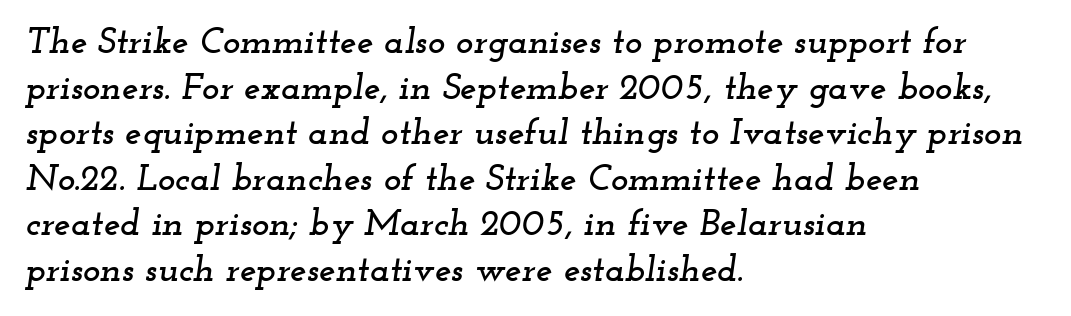
Each row of text sits above clean, open space. Character widths vary here, with narrow letters taking less room than wide ones. The passage shown is typeset with a serif family. Quick note: italic. Notice how the passage keeps a crisp vertical edge on the left only. The line texture is even and compact thanks to regular tracking.
